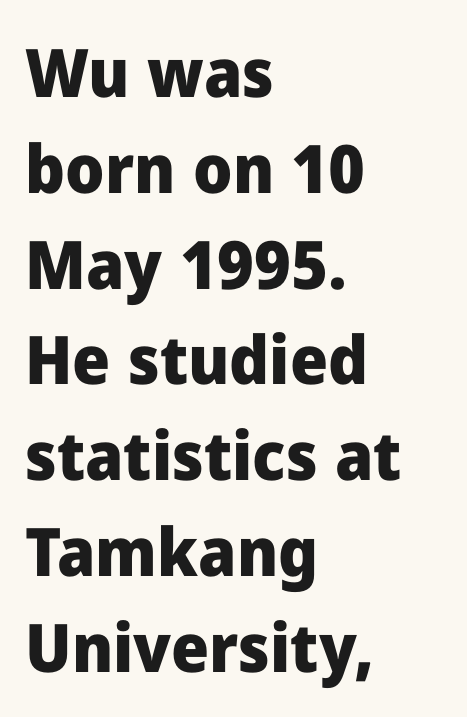
The characters look thick and weighty, a clear bold. Posture: upright roman. The space beneath each line is pristine and unruled. Students, note that the glyphs here touch the page at normal intervals. The type family on display is of the sans-serif kind.
